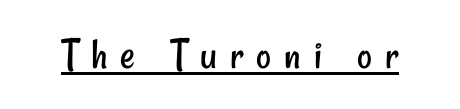
{"serif": "no", "bold": "no", "weight": "regular", "width": "condensed", "stroke_contrast": "low", "x_height": "small", "monospaced": "no", "underline": "yes", "letter_spacing": "wide", "letter_spacing_em": 0.28, "glyph_px": 46}
